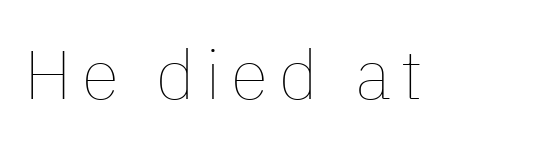
Q: Is the text bold? A: No.
Q: Is the text italic (slanted)? A: No, it is upright.
Q: Is the text underlined? A: No.
Q: Width (condensed, normal, or wide)? A: Normal.
Q: Stroke contrast? A: Low.
Q: x-height? A: Medium.
Q: Monospaced? A: No.
